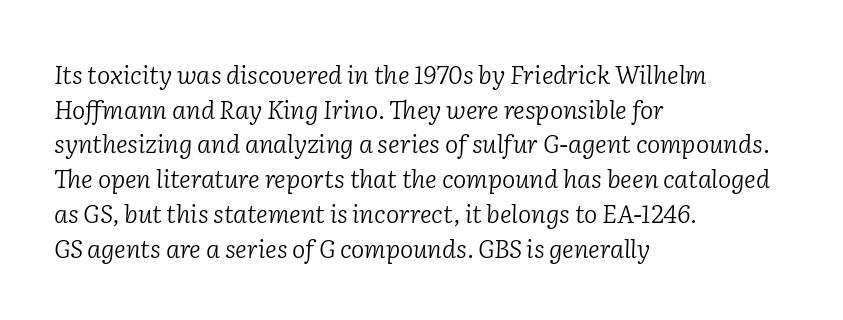
The image shows 25 px text type, italic (leaning right); set left-aligned, normal line spacing (1.39x), normal letter spacing, not underlined.
